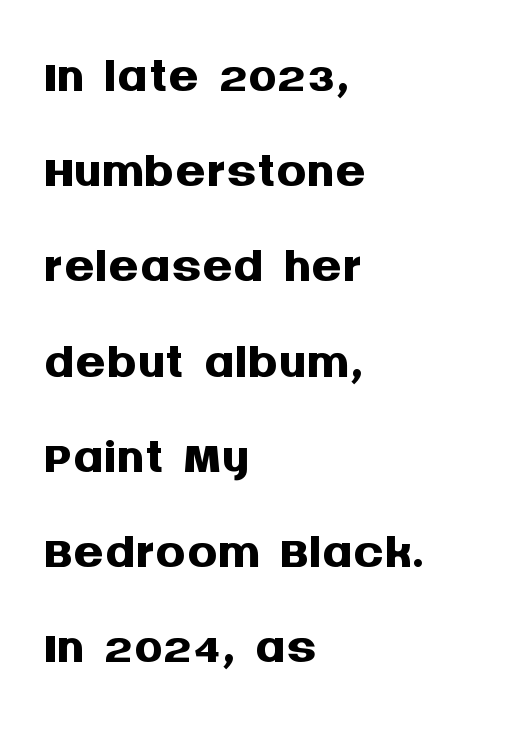
In terms of weight, the rendering is a true, heavy bold. Quick note: underline off. These lines were composed using upright roman letters. Line beginnings align vertically; line endings do not. Looks like regular typesetting: each glyph gets only the width it needs.
